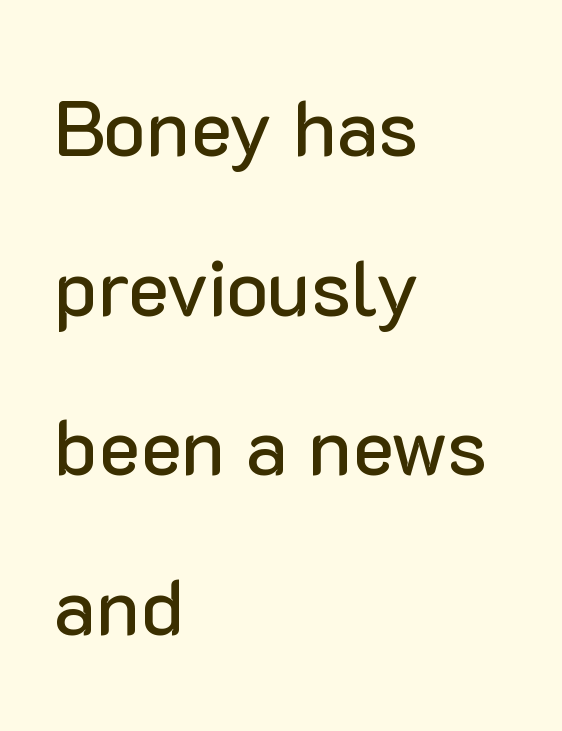
Left-aligned paragraph, ragged on the right. Tracking here is standard; glyphs follow each other at the usual distance. Do the letters lean? They stand straight. Serifs: no, the terminals of the letterforms are clean.
